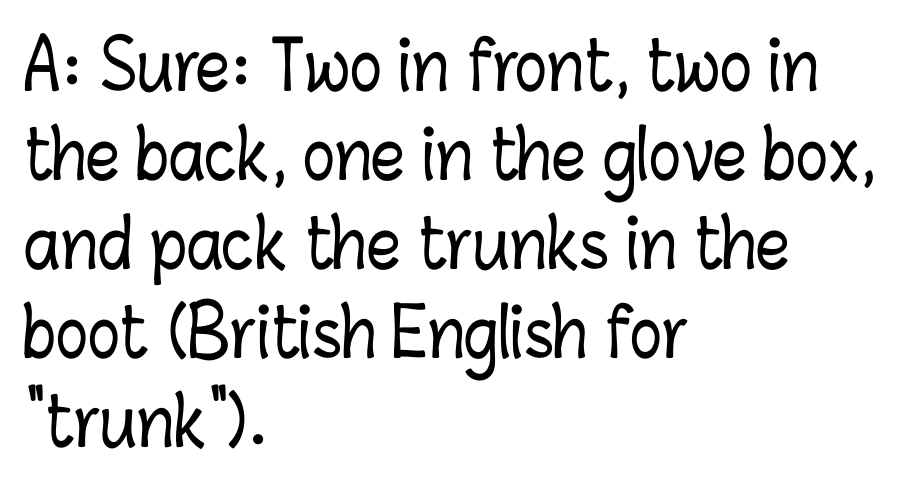
Q: Is the text italic (slanted)? A: No, it is upright.
Q: Is the text underlined? A: No.
Q: How is the paragraph aligned? A: Left-aligned.
Q: Is the spacing between letters normal or unusually wide? A: Normal.
Q: Is the spacing between lines tight, normal or loose? A: Normal.
Q: Width (condensed, normal, or wide)? A: Condensed.
Q: Stroke contrast? A: Low.
Q: x-height? A: Medium.
Q: Monospaced? A: No.
